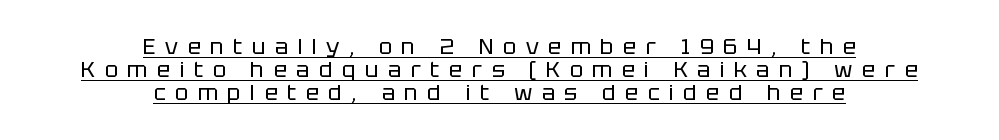
Q: Is the text bold? A: No.
Q: Is the text italic (slanted)? A: No, it is upright.
Q: Is the text underlined? A: Yes.
Q: How is the paragraph aligned? A: Centered.
Q: Is the spacing between letters normal or unusually wide? A: Unusually wide.
Q: Is the spacing between lines tight, normal or loose? A: Tight.
